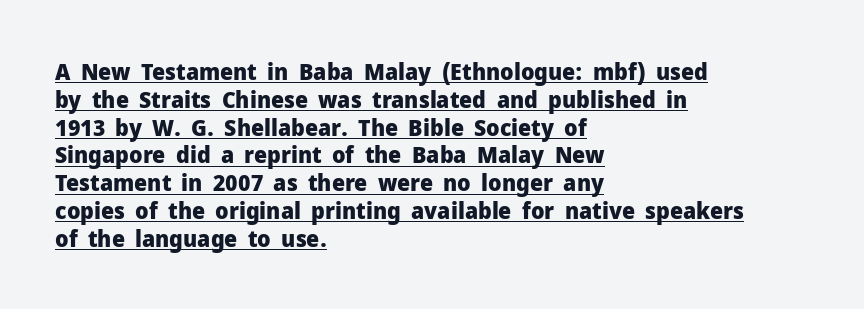
{"italic": "no", "bold": "yes", "underline": "yes", "align": "left", "line_spacing_ratio": 1.21, "letter_spacing": "normal", "letter_spacing_em": 0.0, "glyph_px": 23}
